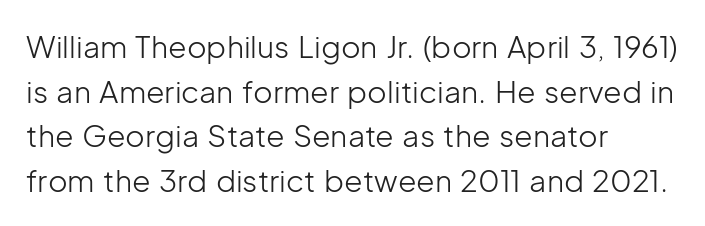
The image shows 30 px light sans-serif type, upright; set left-aligned, normal line spacing (1.49x), normal letter spacing, not underlined; low stroke contrast and a medium x-height.
